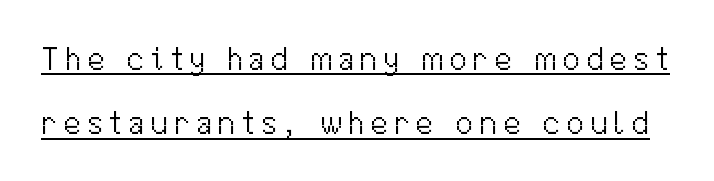
Q: Is the text bold? A: No.
Q: Is the text italic (slanted)? A: No, it is upright.
Q: Is the typeface a serif or a sans-serif typeface? A: Sans-serif.
Q: Is the text underlined? A: Yes.
Q: Is the spacing between lines tight, normal or loose? A: Loose.
Q: Width (condensed, normal, or wide)? A: Normal.
Q: Stroke contrast? A: Medium.
Q: x-height? A: Medium.
Q: Monospaced? A: No.
